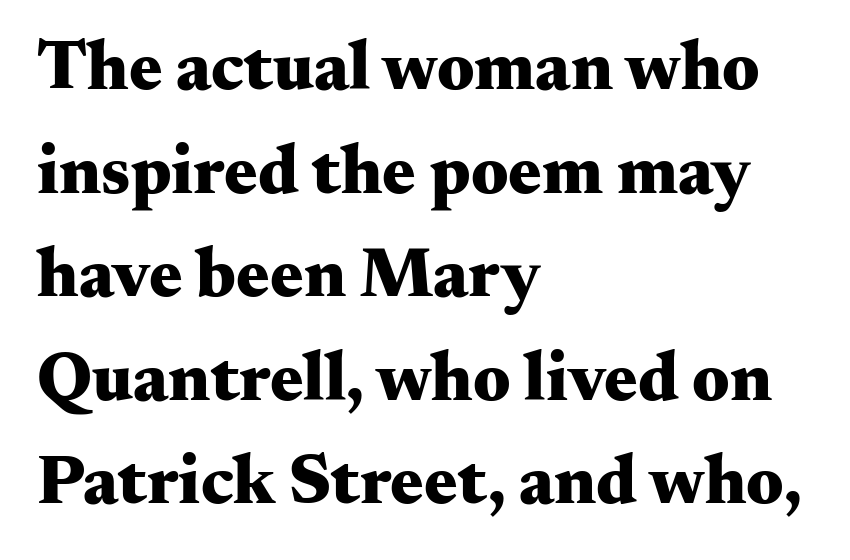
The image shows 70 px heavy, wide serif type, upright; set left-aligned, normal line spacing (1.48x), normal letter spacing, not underlined; medium stroke contrast and a small x-height.
